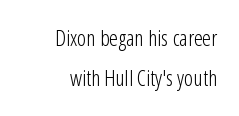
Horizontally, the lines are justified to the trailing edge only. The letters stand straight up with perfectly vertical stems. Words float on clear page, feet unadorned. The cut favours lightness, reaching ordinary text weight at its darkest. Inter-character spacing is left at the font's built-in metrics.
